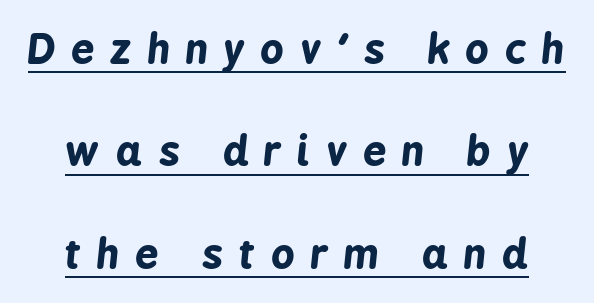
{"italic": "yes", "lean": "right", "slant_degrees": 6, "bold": "yes", "weight": "bold", "width": "condensed", "stroke_contrast": "low", "x_height": "medium", "monospaced": "no", "underline": "yes", "align": "center", "line_spacing": "loose", "line_spacing_ratio": 2.5, "letter_spacing": "wide", "letter_spacing_em": 0.39, "glyph_px": 41}
